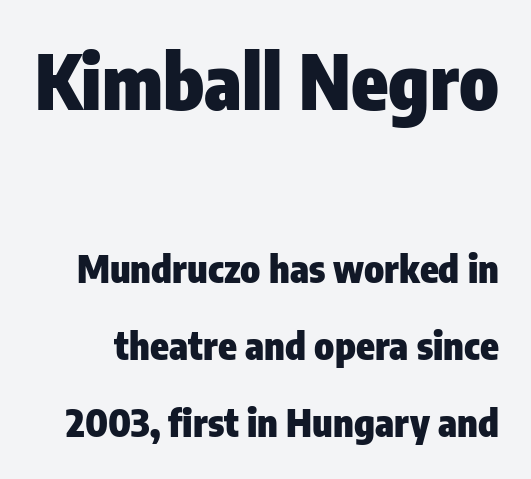
Q: Is the text bold? A: Yes.
Q: Is the text italic (slanted)? A: No, it is upright.
Q: Is the typeface a serif or a sans-serif typeface? A: Sans-serif.
Q: Is the text underlined? A: No.
Q: Is the spacing between letters normal or unusually wide? A: Normal.
Q: Is the spacing between lines tight, normal or loose? A: Loose.
Q: Which block of text is set in a larger size, the first (top) or the second (bottom)? A: The first (top) one.
Q: Width (condensed, normal, or wide)? A: Condensed.
Q: Stroke contrast? A: Low.
Q: x-height? A: Medium.
Q: Monospaced? A: No.
